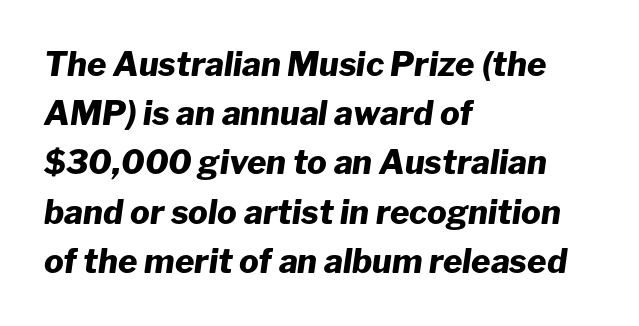
Q: Is the text bold? A: Yes.
Q: Is the text italic (slanted)? A: Yes, it leans right by about 8 degrees.
Q: Is the text underlined? A: No.
Q: How is the paragraph aligned? A: Left-aligned.
Q: Is the spacing between letters normal or unusually wide? A: Normal.
Q: Is the spacing between lines tight, normal or loose? A: Normal.
Q: Width (condensed, normal, or wide)? A: Normal.
Q: Stroke contrast? A: Low.
Q: x-height? A: Medium.
Q: Monospaced? A: No.
